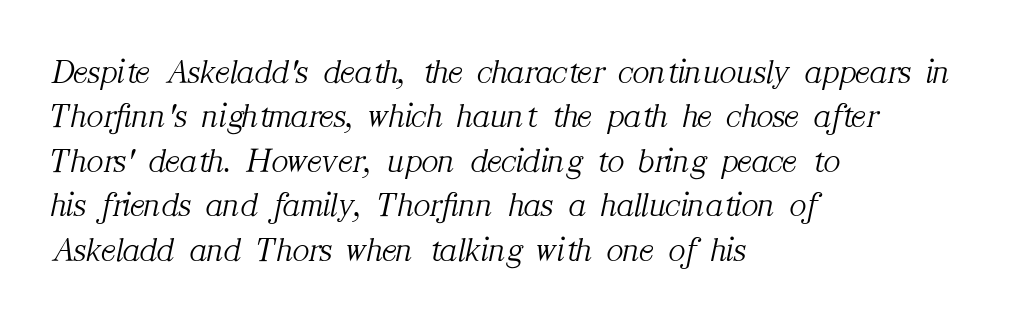
The image shows 35 px light serif type, italic (leaning right); set left-aligned, normal line spacing (1.27x), normal letter spacing, not underlined; medium stroke contrast and a medium x-height.
